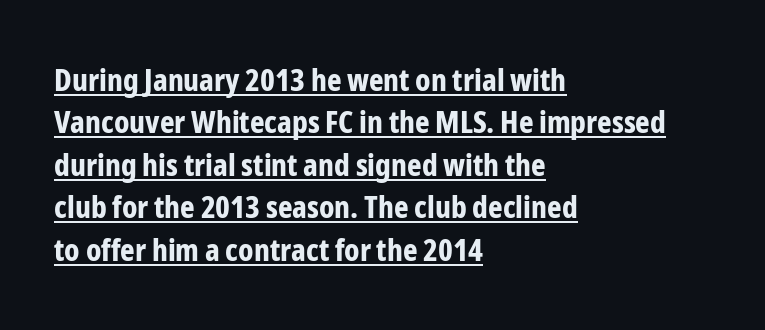
Q: Is the text bold? A: Yes.
Q: Is the text italic (slanted)? A: No, it is upright.
Q: Is the typeface a serif or a sans-serif typeface? A: Sans-serif.
Q: Is the text underlined? A: Yes.
Q: How is the paragraph aligned? A: Left-aligned.
Q: Is the spacing between letters normal or unusually wide? A: Normal.
Q: Is the spacing between lines tight, normal or loose? A: Normal.
Q: Width (condensed, normal, or wide)? A: Condensed.
Q: Stroke contrast? A: Low.
Q: x-height? A: Medium.
Q: Monospaced? A: No.
